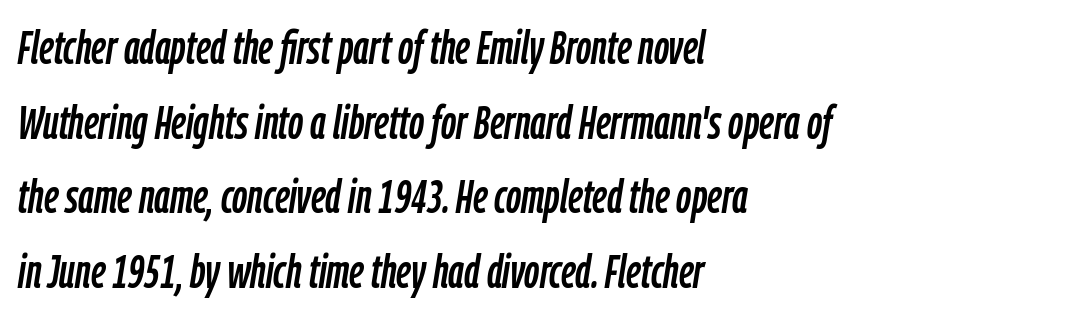
The image shows 47 px condensed type, italic (leaning right); set left-aligned, normal line spacing (1.59x), normal letter spacing, not underlined; low stroke contrast and a medium x-height.
